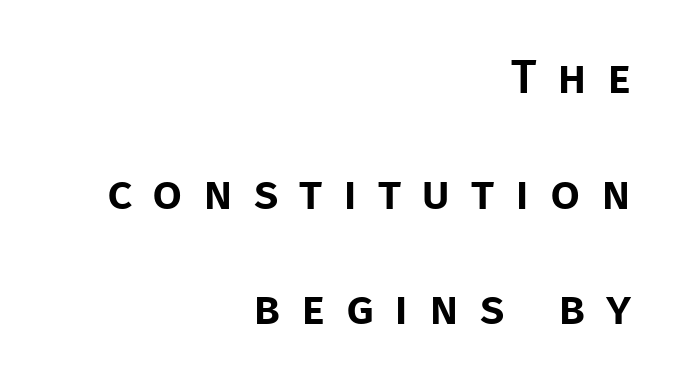
{"serif": "no", "italic": "no", "width": "normal", "stroke_contrast": "low", "x_height": "large", "monospaced": "no", "underline": "no", "align": "right", "line_spacing": "loose", "line_spacing_ratio": 2.41, "letter_spacing": "wide", "letter_spacing_em": 0.43, "glyph_px": 48}
